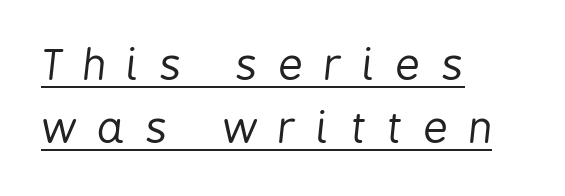
The lettering tilts uniformly, giving the passage an italic look. Each letter keeps its own natural width here, so spacing adapts to shape. Does a line run under the words? Yes, clearly. Reading down the column, the eye jumps a familiar distance to each next line. Teacher's note: observe the even left margin — that is flush-left alignment.
